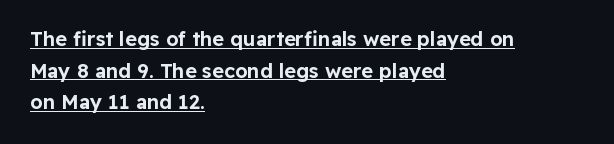
The typesetter chose a ragged-right arrangement here. The rendered words wear a rule along their underside. This block has exactly the height ordinary leading produces. You could call the tracking neutral — neither tight nor loose. The lettering stays uniformly vertical, giving the passage a roman look.
